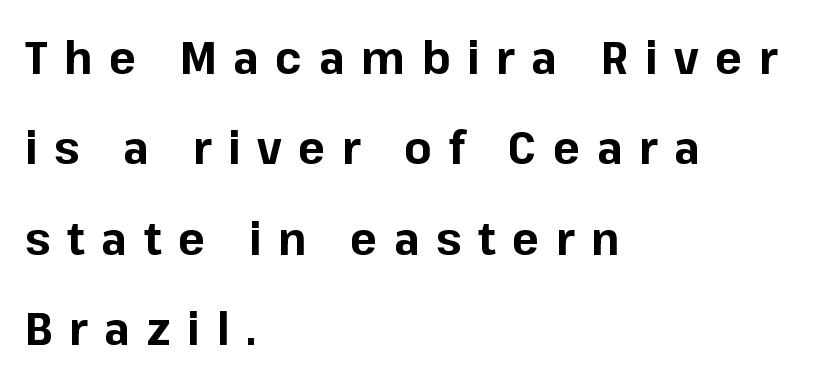
The image shows 45 px bold sans-serif type, upright; set left-aligned, loose line spacing (2.01x), unusually wide letter spacing (+0.37 em), not underlined; low stroke contrast and a medium x-height.
